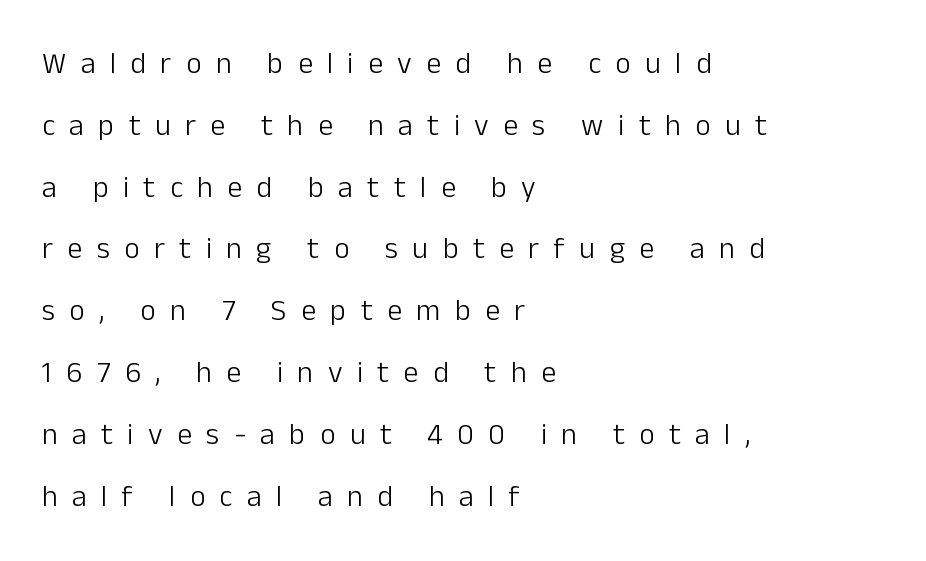
{"serif": "no", "italic": "no", "bold": "no", "weight": "light", "width": "normal", "stroke_contrast": "low", "x_height": "medium", "monospaced": "no", "underline": "no", "align": "left", "line_spacing": "loose", "line_spacing_ratio": 2.06, "letter_spacing": "wide", "letter_spacing_em": 0.48, "glyph_px": 30}
